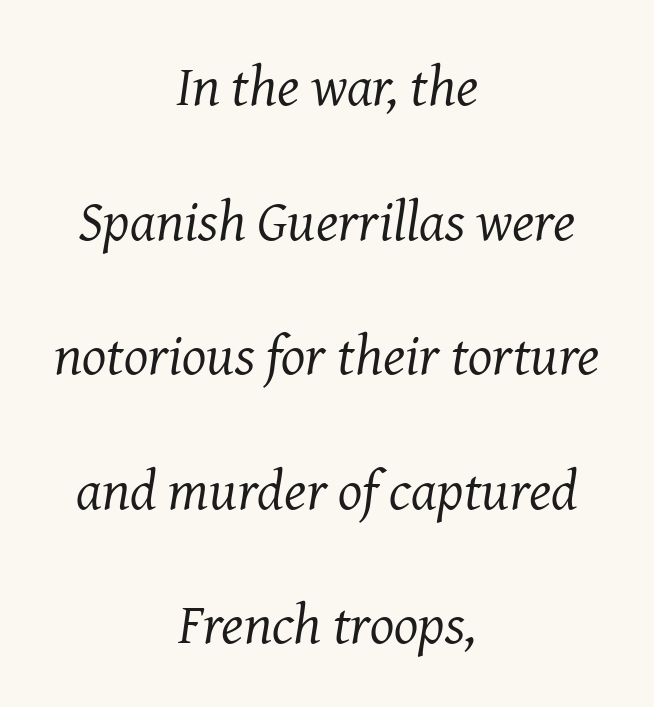
Compared with a typical body face, this is equally light or lighter still. The foot of each line stays bare and open. Glyph-to-glyph distance matches everyday printed text. Tall strokes in this sample are angled rather than plumb. To sum up the face: it has serifs. The compositor balanced each line on the midline.
